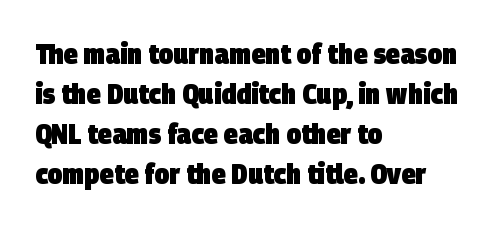
Q: Is the text bold? A: Yes.
Q: Is the typeface a serif or a sans-serif typeface? A: Sans-serif.
Q: Is the text underlined? A: No.
Q: How is the paragraph aligned? A: Left-aligned.
Q: Is the spacing between letters normal or unusually wide? A: Normal.
Q: Is the spacing between lines tight, normal or loose? A: Normal.
Q: Width (condensed, normal, or wide)? A: Condensed.
Q: Stroke contrast? A: Low.
Q: x-height? A: Large.
Q: Monospaced? A: No.
